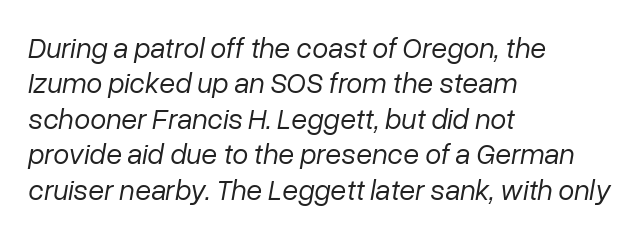
{"italic": "yes", "lean": "right", "slant_degrees": 10, "bold": "no", "weight": "regular", "width": "normal", "stroke_contrast": "low", "x_height": "medium", "monospaced": "no", "underline": "no", "align": "left", "line_spacing_ratio": 1.22, "letter_spacing": "normal", "letter_spacing_em": 0.0, "glyph_px": 29}
